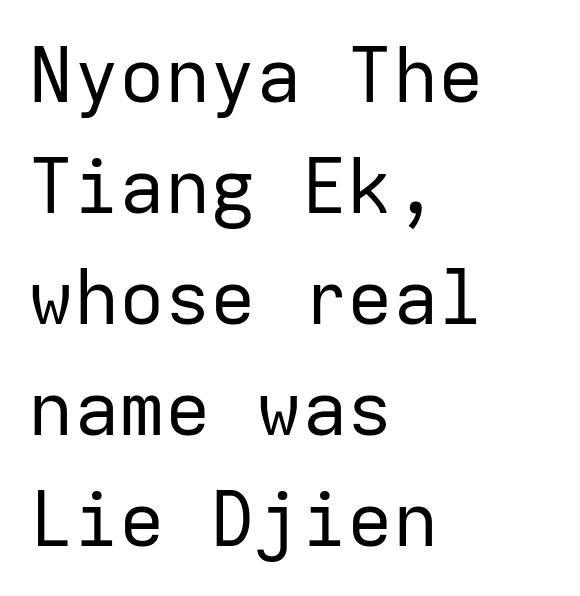
A typesetter would call this monospace, since all characters share one set width. Vertical stems look standard width or narrower in stroke. The lines in this sample share a left origin and differ only in where they stop. The type sits square on the baseline with zero lean.
